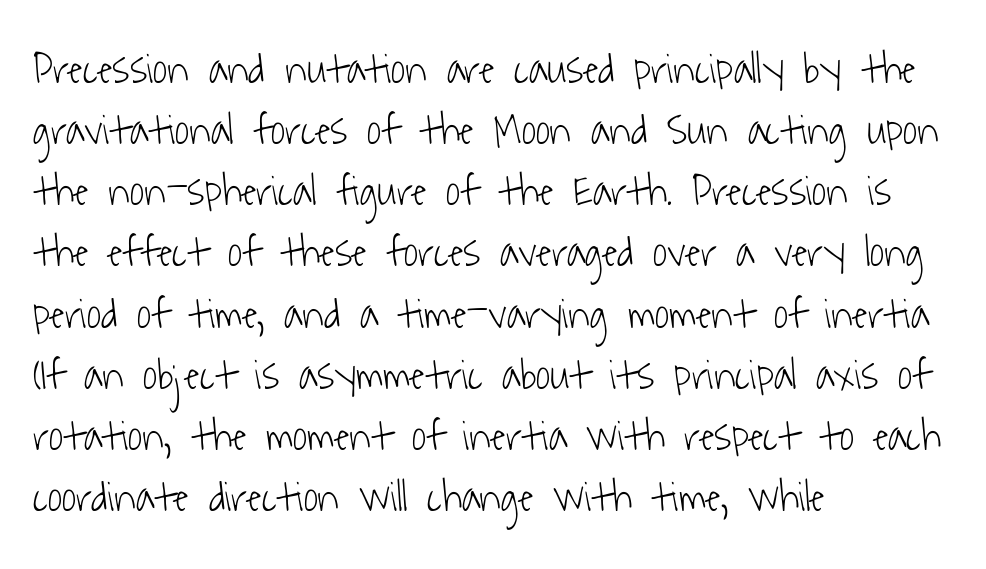
{"serif": "no", "bold": "no", "weight": "light", "width": "condensed", "stroke_contrast": "low", "x_height": "medium", "monospaced": "no", "underline": "no", "align": "left", "line_spacing": "normal", "line_spacing_ratio": 1.39, "letter_spacing": "normal", "letter_spacing_em": 0.0, "glyph_px": 44}
